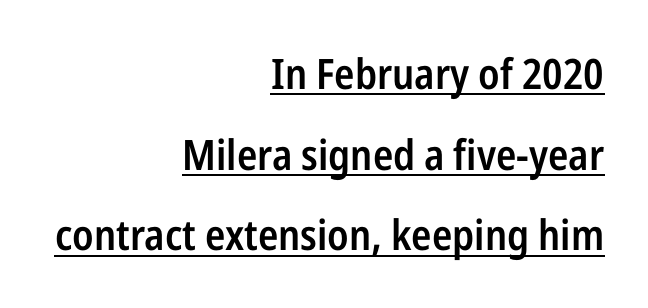
Q: Is the text bold? A: Semi-bold.
Q: Is the text italic (slanted)? A: No, it is upright.
Q: Is the typeface a serif or a sans-serif typeface? A: Sans-serif.
Q: Is the text underlined? A: Yes.
Q: How is the paragraph aligned? A: Right-aligned.
Q: Is the spacing between letters normal or unusually wide? A: Normal.
Q: Is the spacing between lines tight, normal or loose? A: Loose.
Q: Width (condensed, normal, or wide)? A: Condensed.
Q: Stroke contrast? A: Low.
Q: x-height? A: Medium.
Q: Monospaced? A: No.
